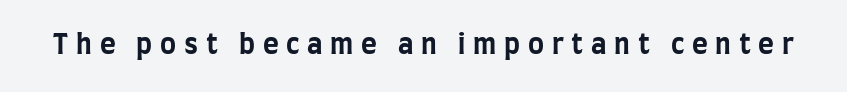
{"italic": "no", "bold": "yes", "underline": "no", "letter_spacing": "wide", "letter_spacing_em": 0.29, "glyph_px": 27}
